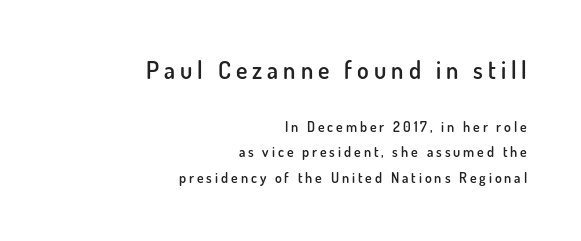
If you drew a line through each stem, it would be perfectly vertical. The words here are not underlined. Moderately thickened strokes mark this as semibold type. Compared with typical body copy, the letter spacing here is much looser. Two sizes are in play, and the larger belongs to the first block.
